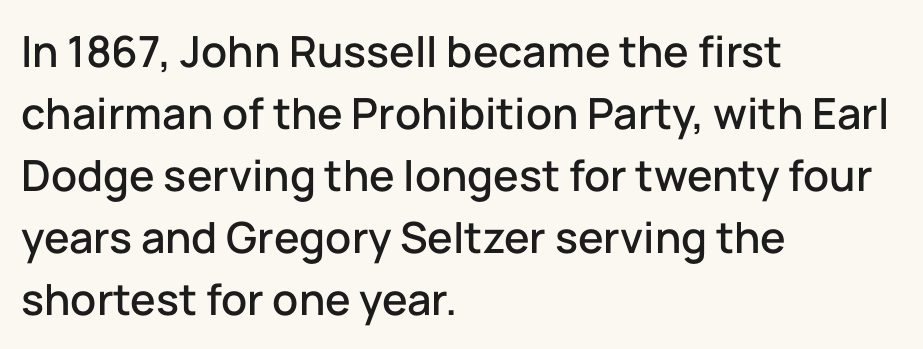
Students, observe: this is what conventionally led text looks like. Font category for this specimen: sans-serif. You can tell it's not italic because the verticals are truly vertical. The type is set solid horizontally, with unmodified tracking. The letters advance in unequal steps, a hallmark of proportional type. The zone under the glyphs is completely vacant.
